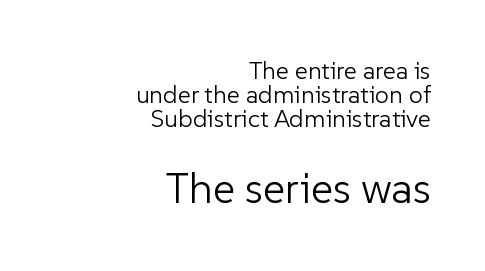
Reading down the column, the eye jumps only a short way to each next line. Compared with a flush-left layout, this one pins lines to the opposite, right side. The face looks like a standard text weight, possibly lighter. Here the designer chose a conventional face with non-uniform glyph widths. The font family rendered here belongs to the sans-serif group.
